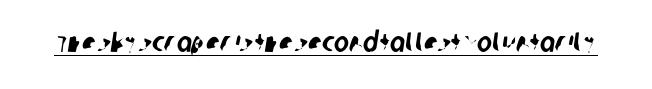
The image shows 28 px condensed sans-serif type; set normal letter spacing, underlined; low stroke contrast and a large x-height.
